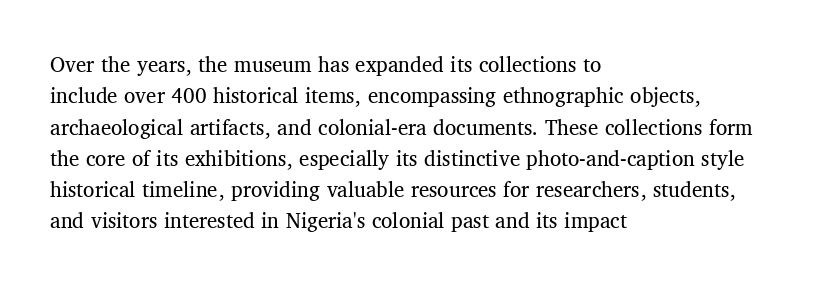
Q: Is the text bold? A: No.
Q: Is the text italic (slanted)? A: No, it is upright.
Q: Is the text underlined? A: No.
Q: How is the paragraph aligned? A: Left-aligned.
Q: Is the spacing between letters normal or unusually wide? A: Normal.
Q: Is the spacing between lines tight, normal or loose? A: Normal.
